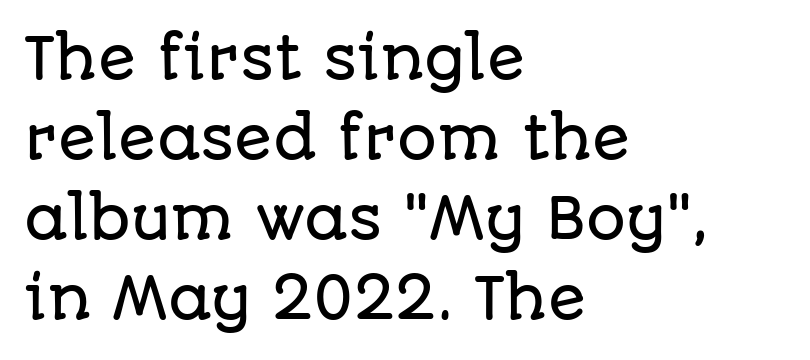
{"serif": "no", "italic": "no", "width": "normal", "stroke_contrast": "low", "x_height": "large", "monospaced": "no", "underline": "no", "align": "left", "line_spacing": "normal", "line_spacing_ratio": 1.43, "letter_spacing": "normal", "letter_spacing_em": 0.0, "glyph_px": 56}
